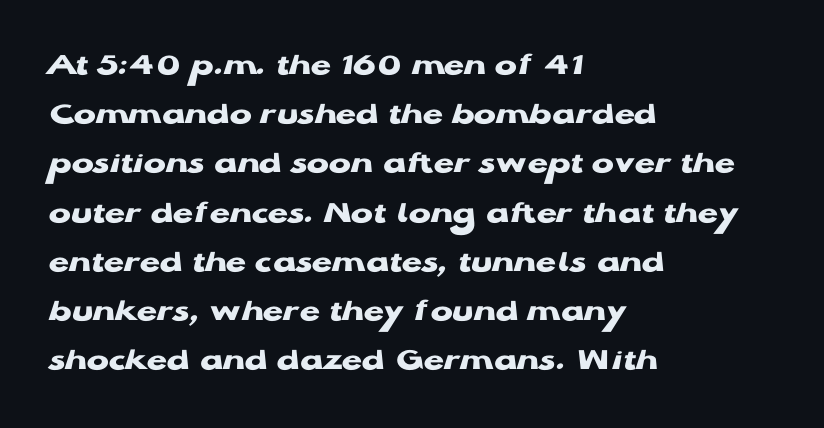
Looks like regular typesetting: each glyph gets only the width it needs. Line starts are locked; line ends wander. When letters stand straight like this, we call the style roman or upright. No feet cap the strokes, marking this as sans-serif type.
